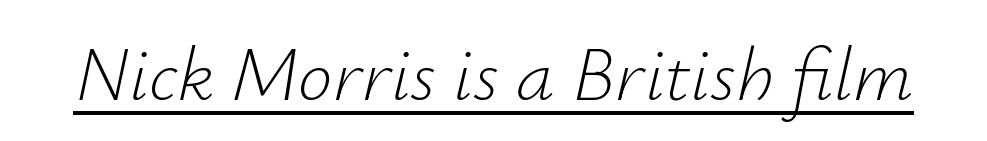
{"italic": "yes", "lean": "right", "slant_degrees": 12, "bold": "no", "weight": "light", "width": "normal", "stroke_contrast": "low", "x_height": "small", "monospaced": "no", "underline": "yes", "letter_spacing": "normal", "letter_spacing_em": 0.0, "glyph_px": 77}
